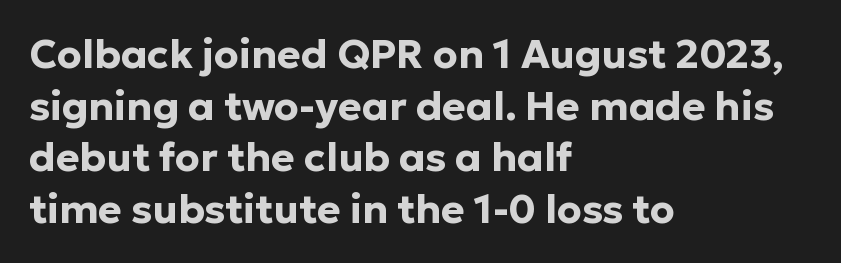
The image shows 40 px bold sans-serif type, upright; set left-aligned, normal line spacing (1.29x), normal letter spacing, not underlined; low stroke contrast and a medium x-height.
